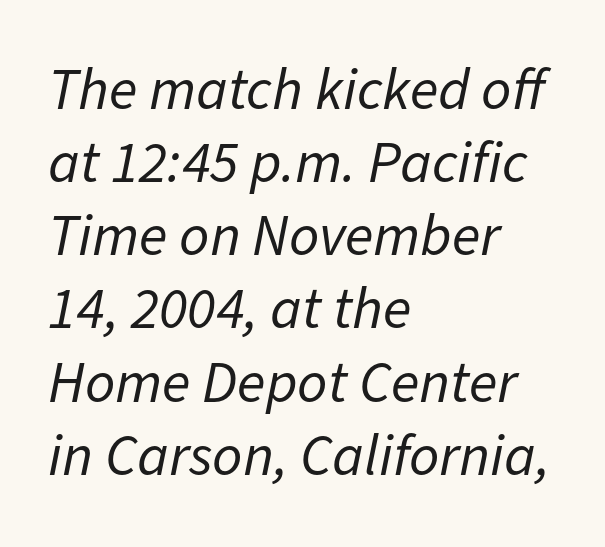
{"italic": "yes", "lean": "right", "slant_degrees": 11, "bold": "no", "weight": "regular", "width": "normal", "stroke_contrast": "low", "x_height": "medium", "monospaced": "no", "underline": "no", "align": "left", "line_spacing_ratio": 1.24, "letter_spacing": "normal", "letter_spacing_em": 0.0, "glyph_px": 59}
